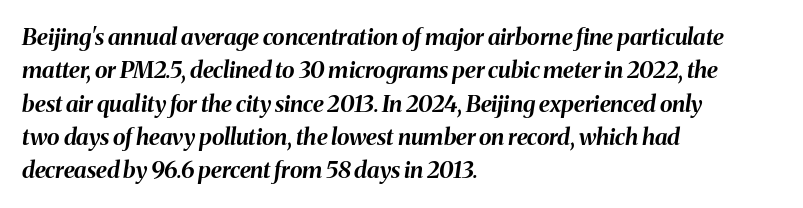
A full-strength bold gives these letters their thick strokes. Is the type slanted? Yes — the strokes lean at a clear angle. Left-aligned paragraph, ragged on the right. Whoever set this chose a conventional vertical rhythm.
